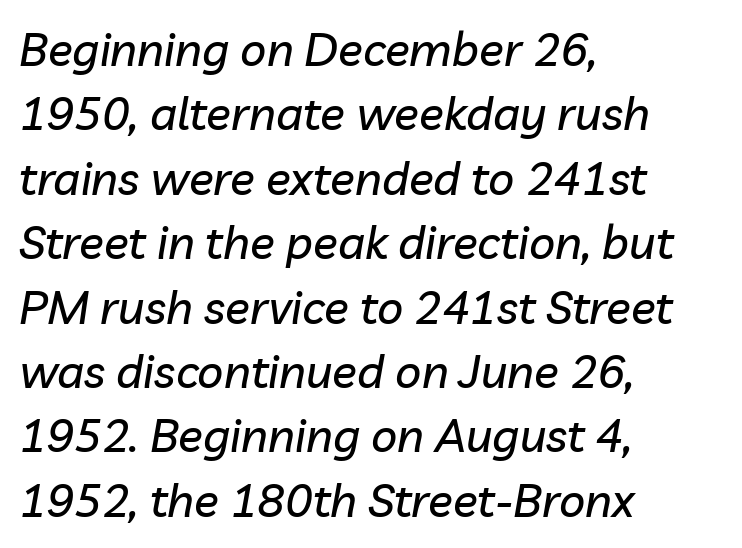
Q: Is the text italic (slanted)? A: Yes, it leans right by about 10 degrees.
Q: Is the text underlined? A: No.
Q: How is the paragraph aligned? A: Left-aligned.
Q: Is the spacing between letters normal or unusually wide? A: Normal.
Q: Is the spacing between lines tight, normal or loose? A: Normal.
Q: Width (condensed, normal, or wide)? A: Normal.
Q: Stroke contrast? A: Low.
Q: x-height? A: Medium.
Q: Monospaced? A: No.
